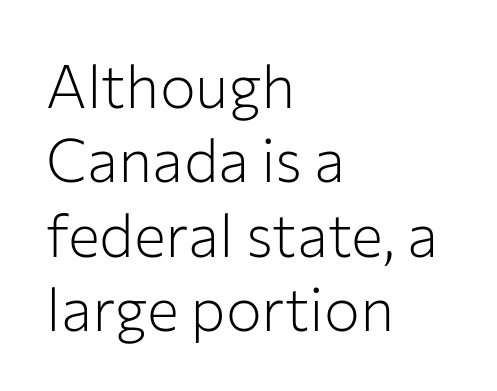
The image shows 60 px light sans-serif type, upright; set left-aligned, line spacing 1.24x, normal letter spacing, not underlined; low stroke contrast and a medium x-height.
